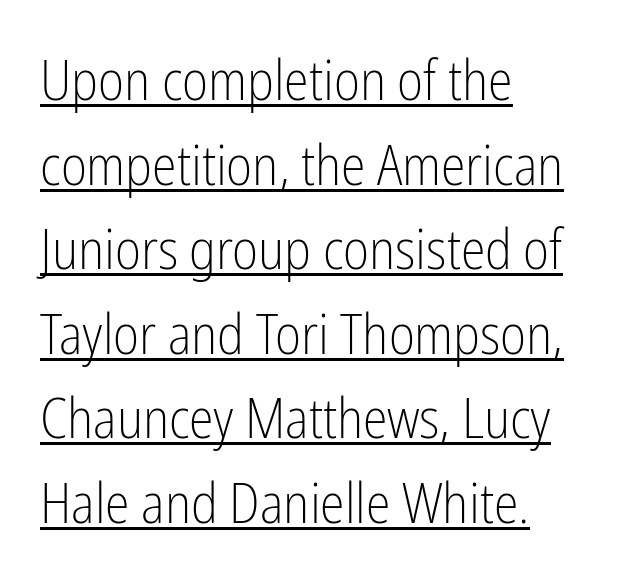
This sample is left-justified, so line endings fall wherever the words run out. The space between consecutive lines is moderate. Glyph-to-glyph distance matches everyday printed text. Quick note: not italic, upright. Varying glyph widths throughout — classic text-font behaviour. A baseline rule has been typeset under these characters.
